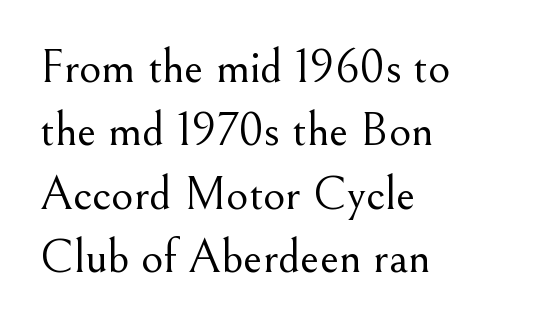
Q: Is the text bold? A: No.
Q: Is the text italic (slanted)? A: No, it is upright.
Q: Is the typeface a serif or a sans-serif typeface? A: Serif.
Q: Is the text underlined? A: No.
Q: How is the paragraph aligned? A: Left-aligned.
Q: Is the spacing between letters normal or unusually wide? A: Normal.
Q: Is the spacing between lines tight, normal or loose? A: Normal.
Q: Width (condensed, normal, or wide)? A: Normal.
Q: Stroke contrast? A: Medium.
Q: x-height? A: Small.
Q: Monospaced? A: No.
